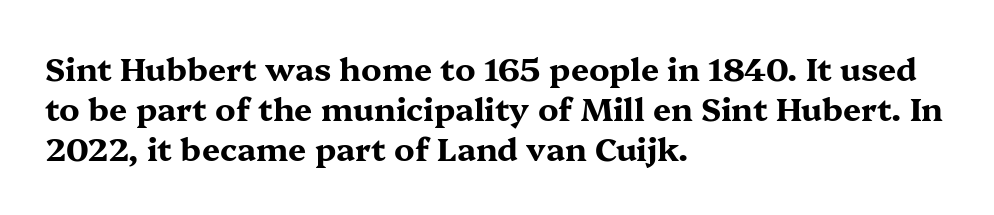
The specimen omits any rule beneath the text block's lines. What kind of face is this? One with serifs. Looks like regular typesetting: each glyph gets only the width it needs. Nobody touched the tracking dial on this one.
